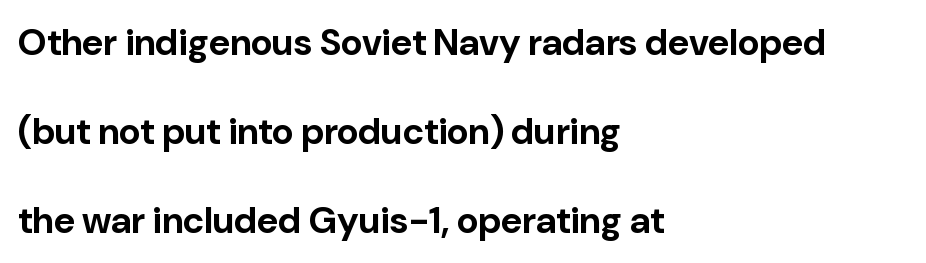
The image shows 37 px bold sans-serif type, upright; set left-aligned, loose line spacing (2.4x), normal letter spacing, not underlined; low stroke contrast and a medium x-height.
